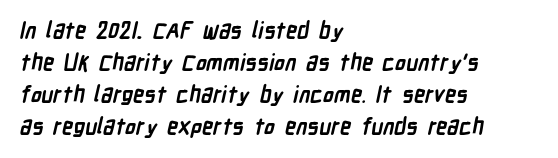
The paragraph has a hard left edge and a soft right edge. Beneath every word, the page is bare. As a designer I'd log this as weight 700, bold. Look at the tracking — it's just the regular setting, nothing added.
